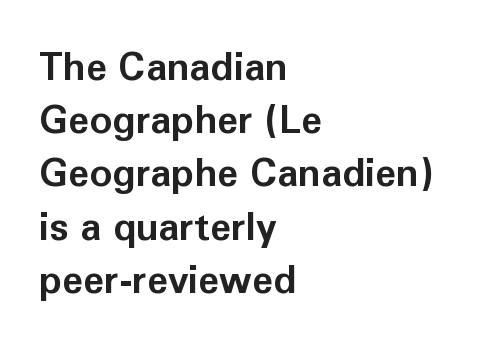
{"serif": "no", "italic": "no", "bold": "yes", "weight": "bold", "width": "normal", "stroke_contrast": "low", "x_height": "medium", "monospaced": "no", "underline": "no", "align": "left", "line_spacing": "normal", "line_spacing_ratio": 1.4, "letter_spacing": "normal", "letter_spacing_em": 0.0, "glyph_px": 38}
